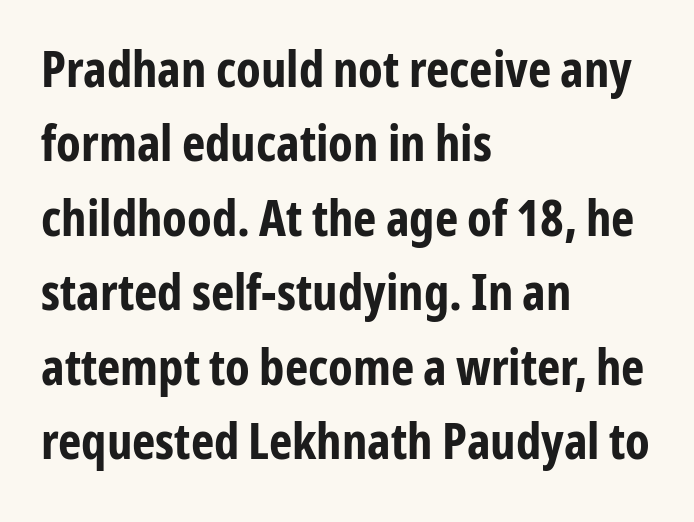
The image shows 50 px bold, condensed sans-serif type, upright; set left-aligned, normal line spacing (1.49x), normal letter spacing, not underlined; low stroke contrast and a medium x-height.
